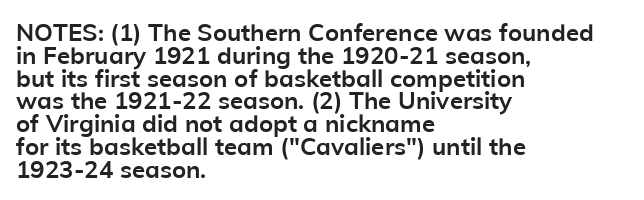
The image shows 24 px bold type, upright; set left-aligned, tight line spacing (0.95x), normal letter spacing, not underlined.
